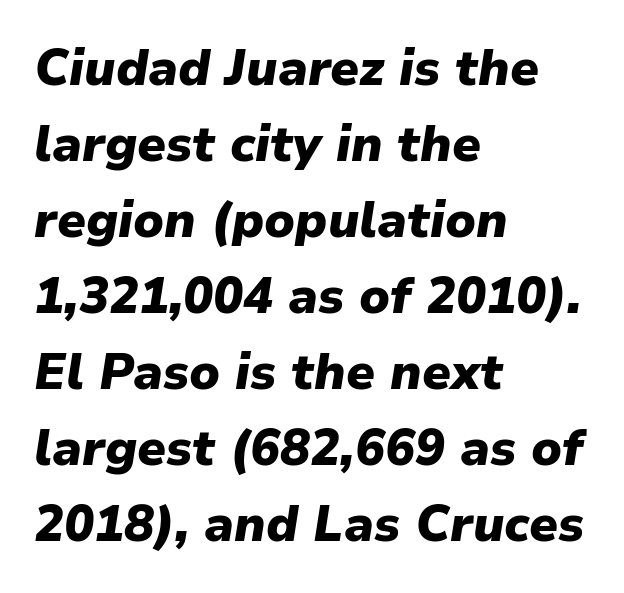
{"italic": "yes", "lean": "right", "slant_degrees": 9, "bold": "yes", "weight": "heavy", "width": "normal", "stroke_contrast": "low", "x_height": "medium", "monospaced": "no", "underline": "no", "align": "left", "line_spacing": "normal", "line_spacing_ratio": 1.52, "letter_spacing": "normal", "letter_spacing_em": 0.0, "glyph_px": 50}
